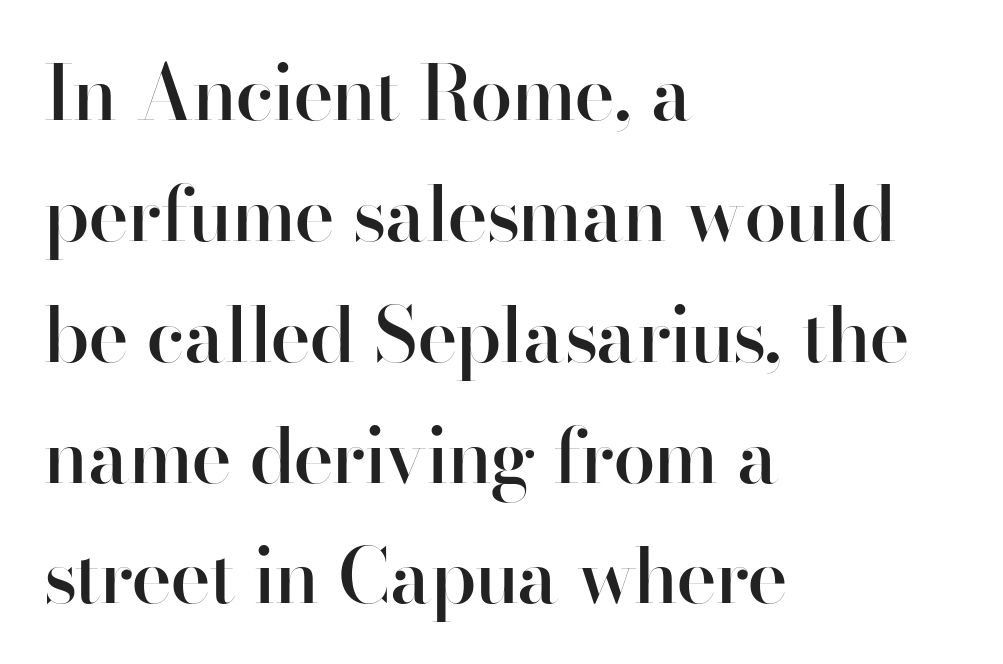
The image shows 76 px semibold sans-serif type, upright; set left-aligned, normal line spacing (1.59x), normal letter spacing, not underlined; high stroke contrast and a small x-height.
